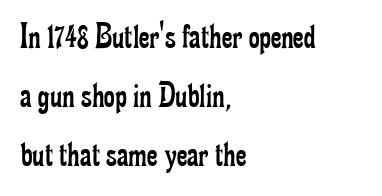
In terms of posture, this sample is upright. These lines are composed in type with serifs. Compared with typical body copy, the letter spacing here is the same. The compositor pushed each line to the left boundary. Each row of text sits above clean, open space.
